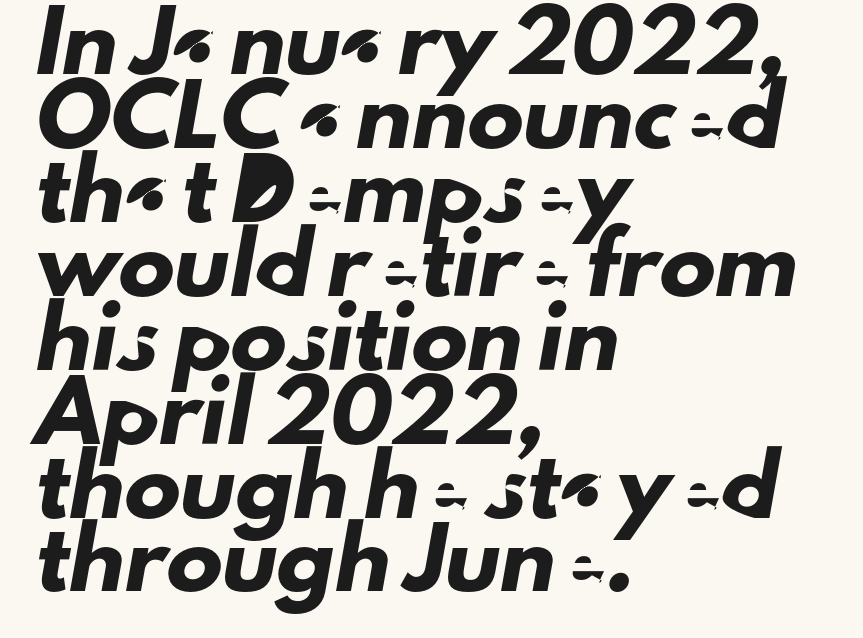
{"serif": "no", "width": "normal", "stroke_contrast": "low", "x_height": "small", "monospaced": "no", "underline": "no", "align": "left", "line_spacing": "normal", "line_spacing_ratio": 1.32, "letter_spacing": "normal", "letter_spacing_em": 0.0, "glyph_px": 56}
